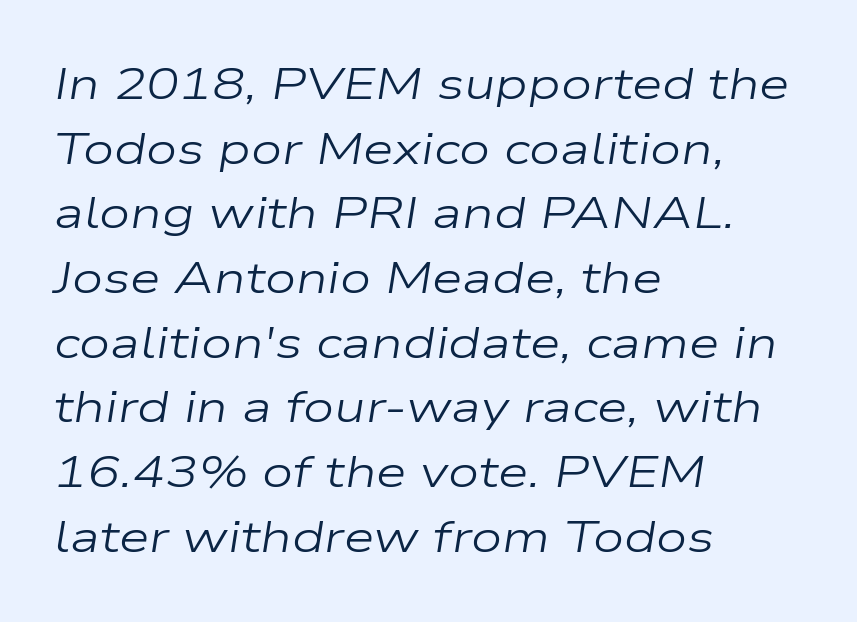
Honestly, there is no underline to notice here at all. The lettering tilts uniformly, giving the passage an italic look. Is this a fixed-width face? No — the glyphs have proportional, varying widths. The block of text has a typical density, with ordinary space between rows.
